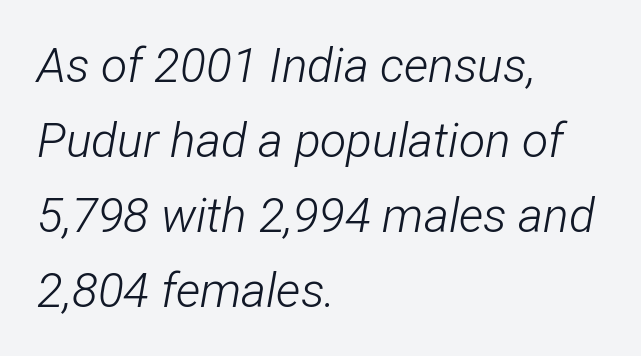
{"italic": "yes", "lean": "right", "slant_degrees": 12, "bold": "no", "weight": "light", "width": "condensed", "stroke_contrast": "low", "x_height": "medium", "monospaced": "no", "underline": "no", "align": "left", "line_spacing": "normal", "line_spacing_ratio": 1.56, "letter_spacing": "normal", "letter_spacing_em": 0.0, "glyph_px": 48}
